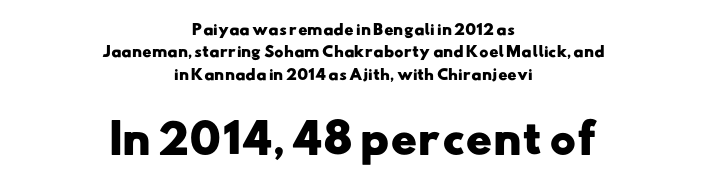
{"serif": "no", "bold": "yes", "weight": "heavy", "width": "wide", "stroke_contrast": "low", "x_height": "small", "monospaced": "no", "underline": "no", "align": "center", "line_spacing": "normal", "line_spacing_ratio": 1.6, "letter_spacing": "normal", "letter_spacing_em": 0.0, "larger_block": "second", "size_ratio": 2.86, "glyph_px": 40}
